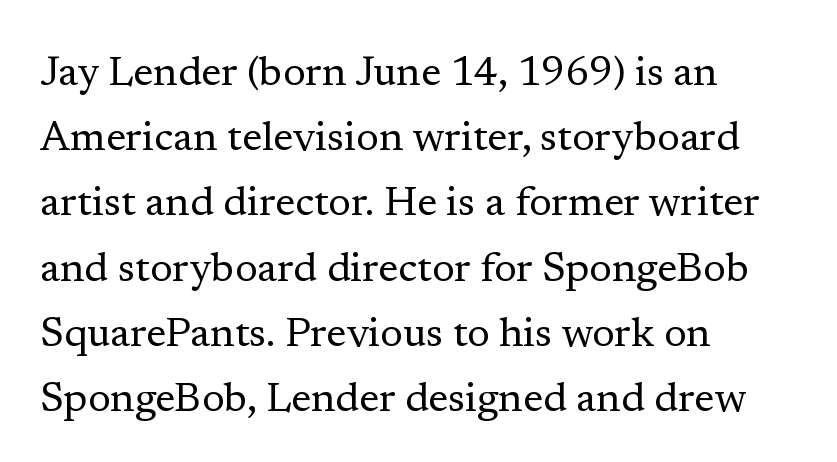
Does the leading feel generous? No, just average. Here the glyphs are tracked normally, forming tight word shapes. Proportional: the letters do not fall into vertical columns. Serifs: yes, visible at the terminals of the letterforms. A typesetter would mark this as roman, not italic.
